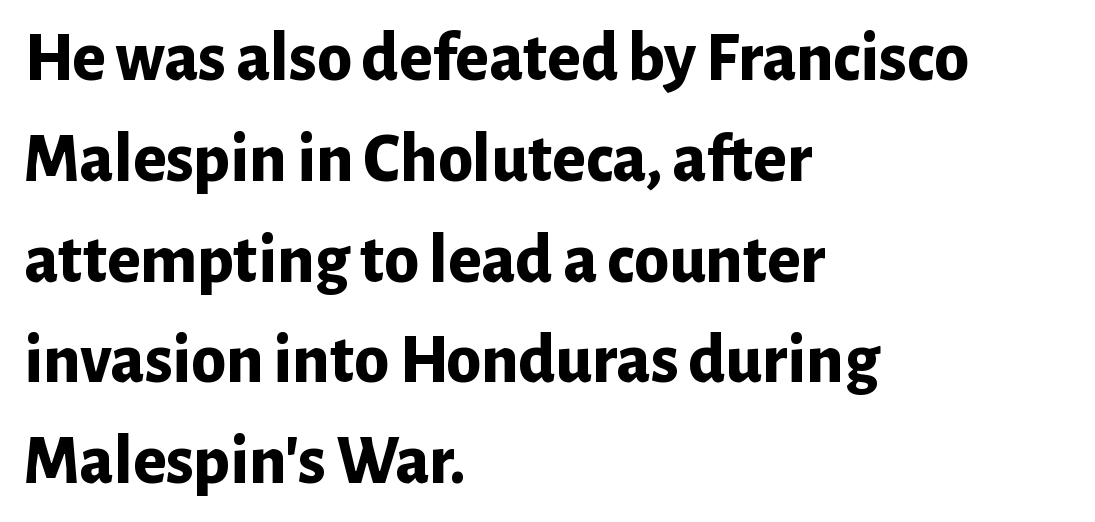
The image shows 70 px bold sans-serif type, upright; set left-aligned, normal line spacing (1.44x), normal letter spacing, not underlined; low stroke contrast and a medium x-height.
